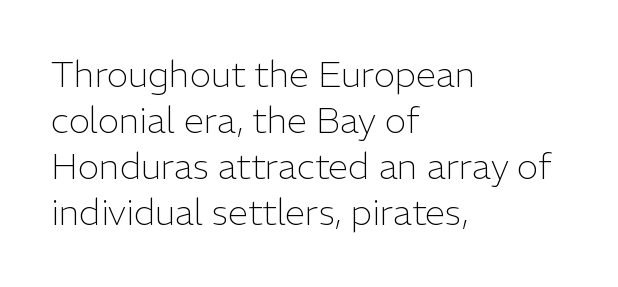
{"serif": "no", "italic": "no", "bold": "no", "weight": "light", "width": "normal", "stroke_contrast": "low", "x_height": "medium", "monospaced": "no", "underline": "no", "align": "left", "line_spacing": "normal", "line_spacing_ratio": 1.28, "letter_spacing": "normal", "letter_spacing_em": 0.0, "glyph_px": 36}
